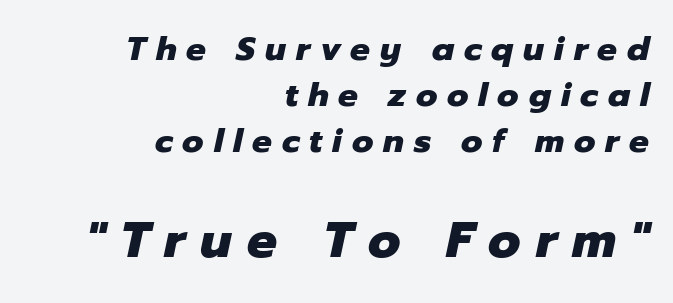
Successive baselines arrive at the customary interval. This sample has the flowing, uneven cadence of proportional lettering. Quick note: italic. Between these two stacked blocks, the lower one wins on size. Anything drawn beneath the words? Only blank space.
